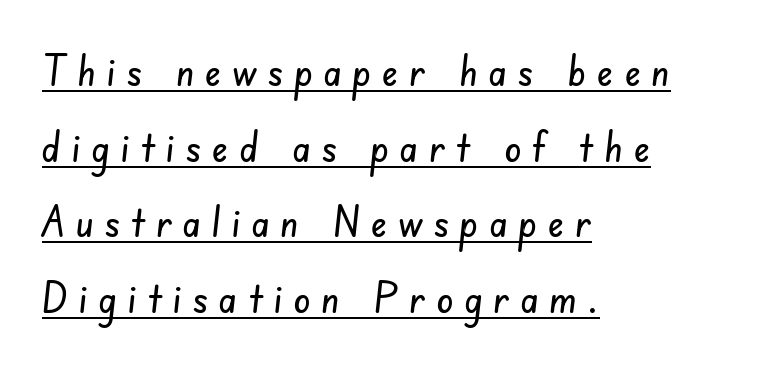
Q: Is the typeface a serif or a sans-serif typeface? A: Sans-serif.
Q: Is the text underlined? A: Yes.
Q: How is the paragraph aligned? A: Left-aligned.
Q: Is the spacing between letters normal or unusually wide? A: Unusually wide.
Q: Width (condensed, normal, or wide)? A: Condensed.
Q: Stroke contrast? A: Low.
Q: x-height? A: Small.
Q: Monospaced? A: No.
